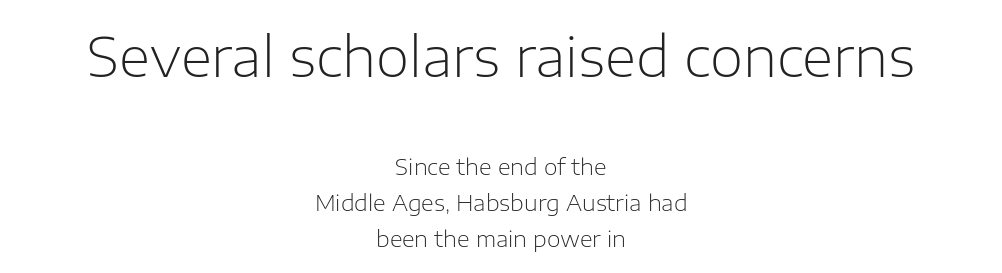
{"serif": "no", "italic": "no", "bold": "no", "weight": "light", "width": "normal", "stroke_contrast": "low", "x_height": "medium", "monospaced": "no", "underline": "no", "align": "center", "line_spacing": "normal", "line_spacing_ratio": 1.63, "letter_spacing": "normal", "letter_spacing_em": 0.0, "larger_block": "first", "size_ratio": 2.45, "glyph_px": 54}
